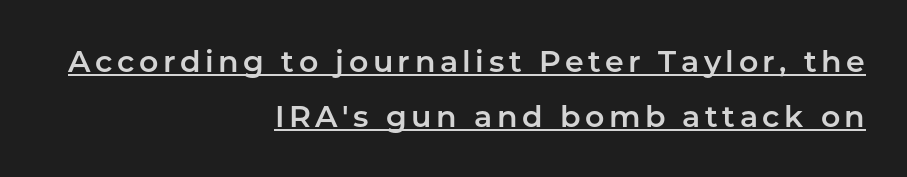
Q: Is the text italic (slanted)? A: No, it is upright.
Q: Is the typeface a serif or a sans-serif typeface? A: Sans-serif.
Q: Is the text underlined? A: Yes.
Q: How is the paragraph aligned? A: Right-aligned.
Q: Width (condensed, normal, or wide)? A: Normal.
Q: Stroke contrast? A: Low.
Q: x-height? A: Medium.
Q: Monospaced? A: No.
